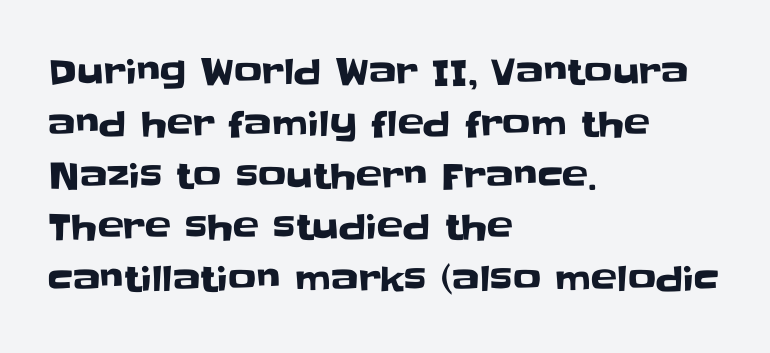
{"serif": "no", "italic": "no", "width": "normal", "stroke_contrast": "low", "x_height": "large", "monospaced": "no", "underline": "no", "align": "left", "line_spacing": "normal", "line_spacing_ratio": 1.48, "letter_spacing": "normal", "letter_spacing_em": 0.0, "glyph_px": 35}
